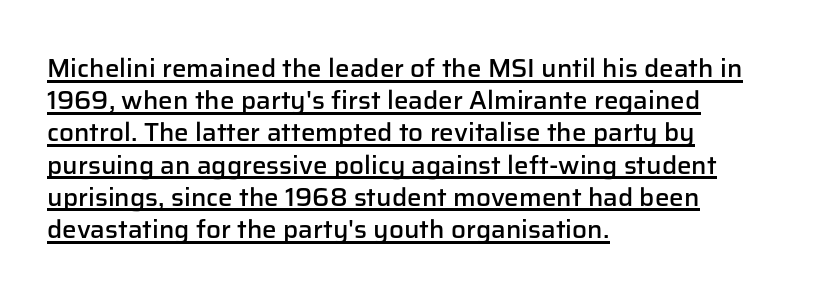
Q: Is the text bold? A: Semi-bold.
Q: Is the text italic (slanted)? A: No, it is upright.
Q: Is the text underlined? A: Yes.
Q: How is the paragraph aligned? A: Left-aligned.
Q: Is the spacing between letters normal or unusually wide? A: Normal.
